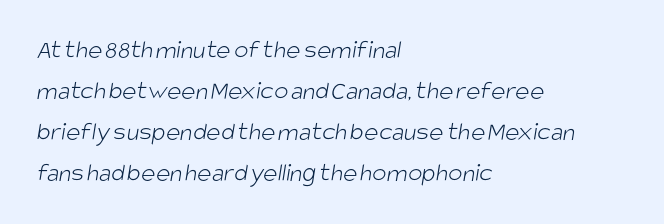
{"bold": "no", "underline": "no", "align": "left", "line_spacing": "normal", "line_spacing_ratio": 1.52, "letter_spacing": "normal", "letter_spacing_em": 0.0, "glyph_px": 27}
